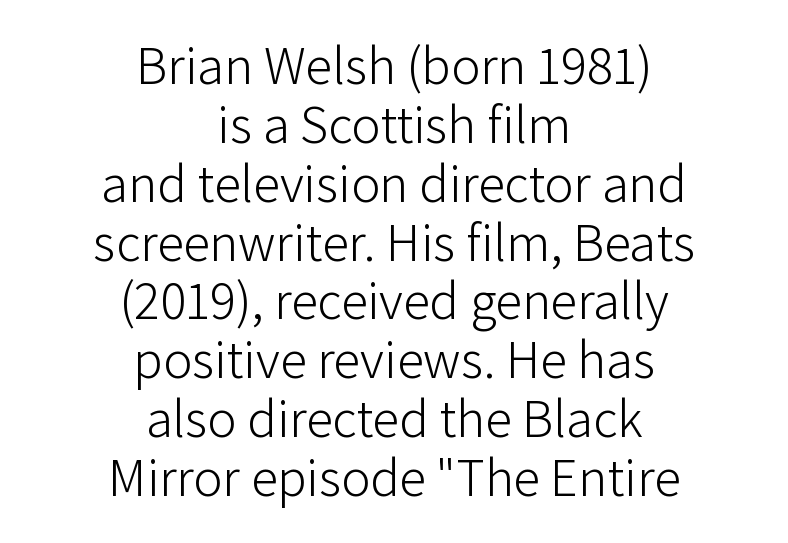
Q: Is the text bold? A: No.
Q: Is the text italic (slanted)? A: No, it is upright.
Q: Is the typeface a serif or a sans-serif typeface? A: Sans-serif.
Q: Is the text underlined? A: No.
Q: How is the paragraph aligned? A: Centered.
Q: Is the spacing between letters normal or unusually wide? A: Normal.
Q: Is the spacing between lines tight, normal or loose? A: Tight.
Q: Width (condensed, normal, or wide)? A: Normal.
Q: Stroke contrast? A: Low.
Q: x-height? A: Medium.
Q: Monospaced? A: No.
